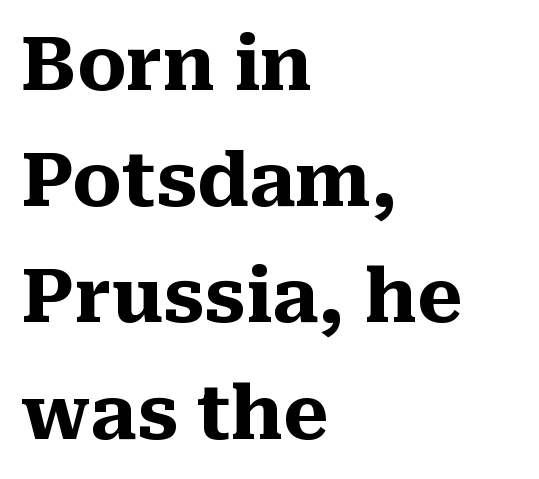
{"serif": "yes", "italic": "no", "bold": "yes", "weight": "heavy", "width": "normal", "stroke_contrast": "medium", "x_height": "medium", "monospaced": "no", "underline": "no", "align": "left", "line_spacing": "normal", "line_spacing_ratio": 1.57, "letter_spacing": "normal", "letter_spacing_em": 0.0, "glyph_px": 74}
